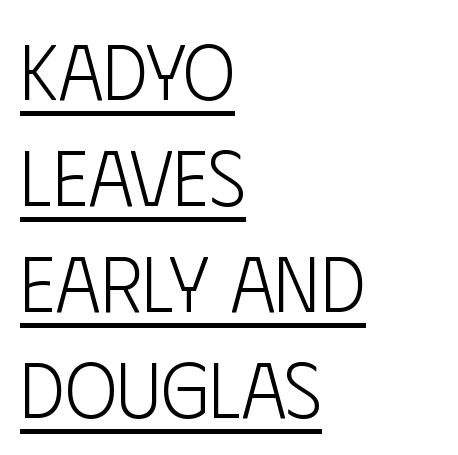
Think of a printed novel: that variable character pitch is what you see here. This rendering leaves character spacing at its baseline value. Caption: multi-line text, flush left, ragged right. Vertical spacing — default.
